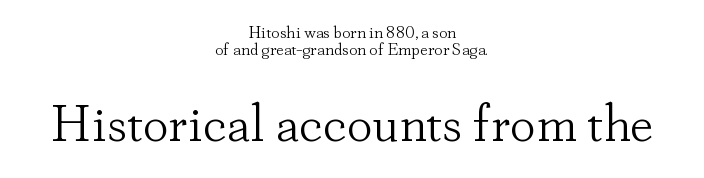
The image shows 52 px light serif type, upright; set centered, tight line spacing (1.01x), normal letter spacing, not underlined; the second (bottom) block is 3.06x larger; low stroke contrast and a small x-height.
